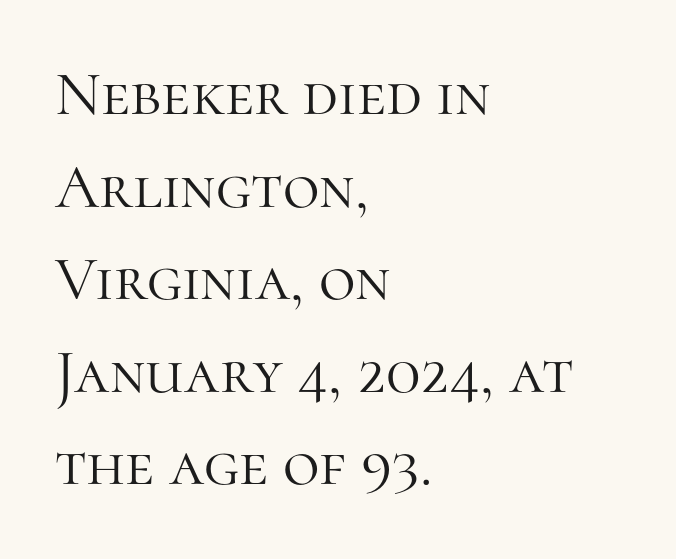
The image shows 63 px light serif type, upright; set left-aligned, normal line spacing (1.47x), normal letter spacing, not underlined; high stroke contrast and a medium x-height.
